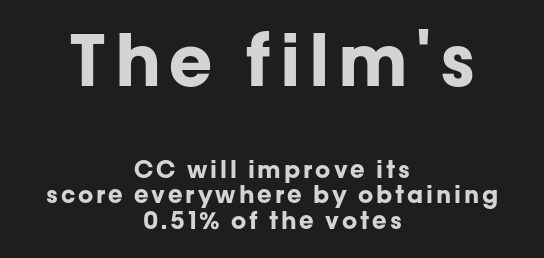
Thick stems and heavy bowls — unmistakably bold. Note the varied advance widths — an 'i' is clearly narrower than an 'm'. Caption: upper text group enlarged, lower text group reduced. Glance below the letters and you will spot only blank space. What kind of face is this? One without serifs — a sans.
